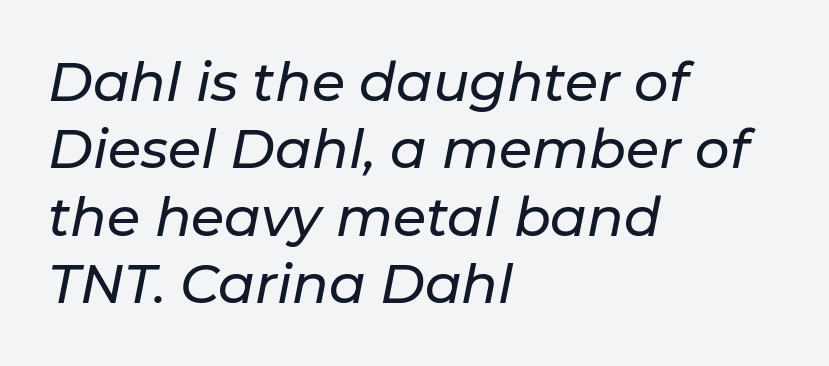
{"italic": "yes", "lean": "right", "slant_degrees": 11, "width": "normal", "stroke_contrast": "low", "x_height": "medium", "monospaced": "no", "underline": "no", "align": "left", "line_spacing": "normal", "line_spacing_ratio": 1.25, "letter_spacing": "normal", "letter_spacing_em": 0.0, "glyph_px": 54}
